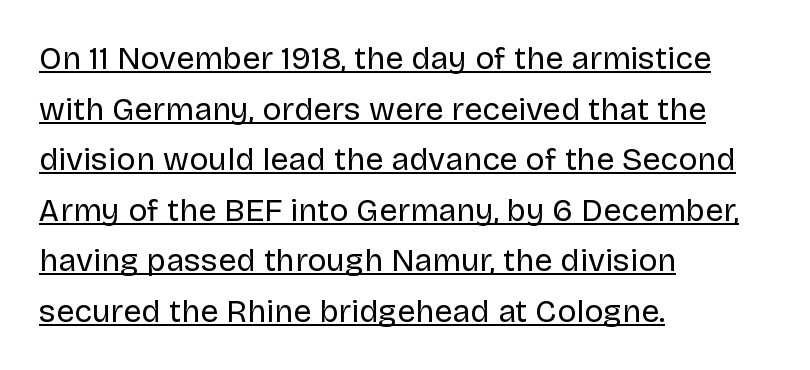
Q: Is the text bold? A: No.
Q: Is the text italic (slanted)? A: No, it is upright.
Q: Is the typeface a serif or a sans-serif typeface? A: Sans-serif.
Q: Is the text underlined? A: Yes.
Q: How is the paragraph aligned? A: Left-aligned.
Q: Is the spacing between letters normal or unusually wide? A: Normal.
Q: Is the spacing between lines tight, normal or loose? A: Normal.
Q: Width (condensed, normal, or wide)? A: Normal.
Q: Stroke contrast? A: Low.
Q: x-height? A: Large.
Q: Monospaced? A: No.
